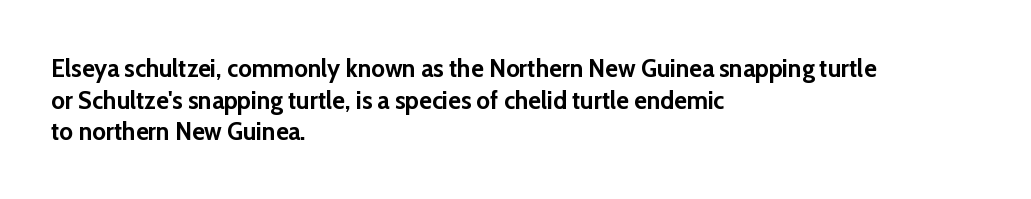
{"italic": "no", "bold": "yes", "underline": "no", "align": "left", "line_spacing_ratio": 1.22, "letter_spacing": "normal", "letter_spacing_em": 0.0, "glyph_px": 26}
